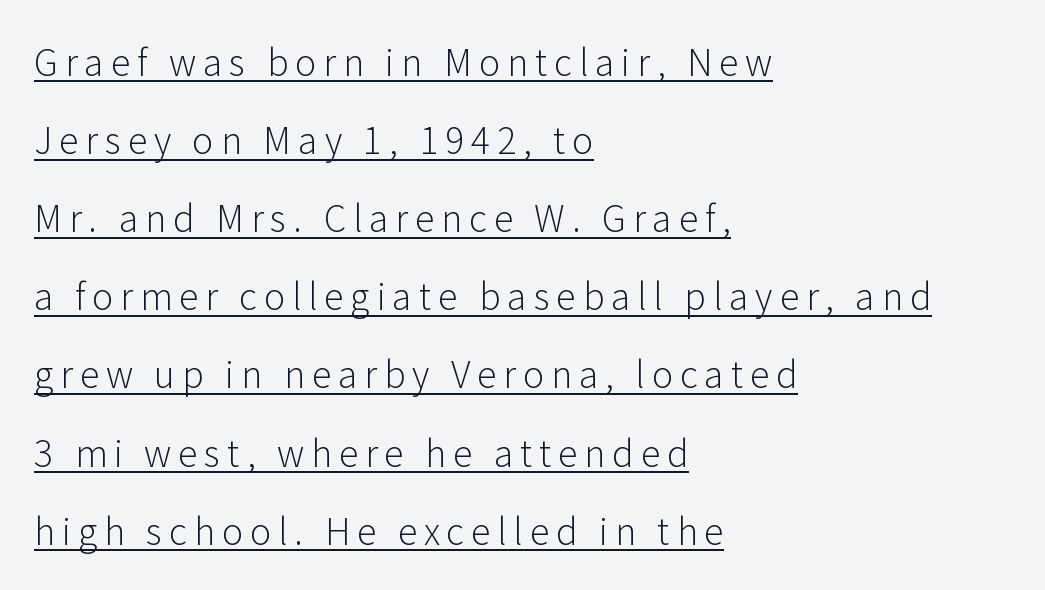
Q: Is the text bold? A: No.
Q: Is the text italic (slanted)? A: No, it is upright.
Q: Is the typeface a serif or a sans-serif typeface? A: Sans-serif.
Q: Is the text underlined? A: Yes.
Q: How is the paragraph aligned? A: Left-aligned.
Q: Is the spacing between lines tight, normal or loose? A: Loose.
Q: Width (condensed, normal, or wide)? A: Normal.
Q: Stroke contrast? A: Low.
Q: x-height? A: Medium.
Q: Monospaced? A: No.
